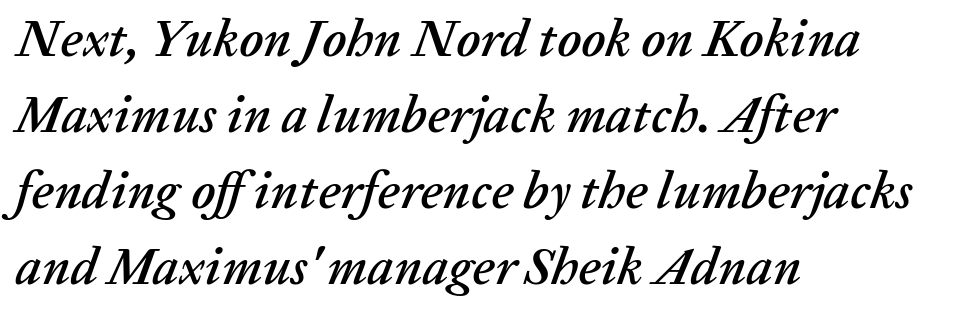
{"italic": "yes", "lean": "right", "slant_degrees": 20, "width": "normal", "stroke_contrast": "low", "x_height": "medium", "monospaced": "no", "underline": "no", "align": "left", "line_spacing": "normal", "line_spacing_ratio": 1.46, "letter_spacing": "normal", "letter_spacing_em": 0.0, "glyph_px": 52}
